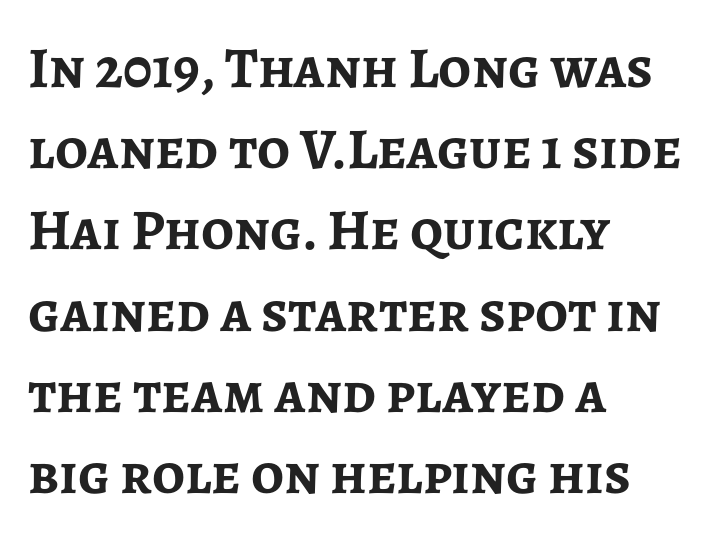
{"serif": "no", "italic": "no", "bold": "yes", "weight": "semibold", "width": "normal", "stroke_contrast": "low", "x_height": "medium", "monospaced": "no", "underline": "no", "align": "left", "line_spacing": "normal", "line_spacing_ratio": 1.4, "letter_spacing": "normal", "letter_spacing_em": 0.0, "glyph_px": 58}
